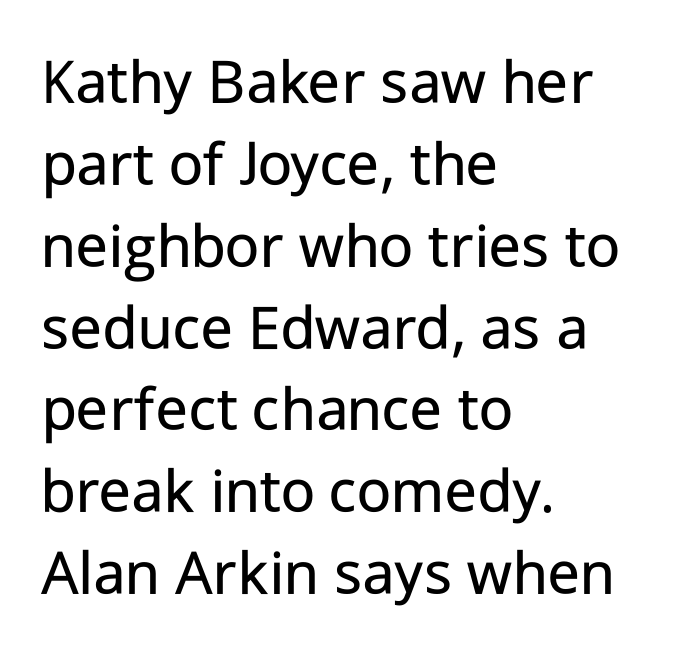
The image shows 66 px regular-weight sans-serif type, upright; set left-aligned, line spacing 1.24x, normal letter spacing, not underlined; low stroke contrast and a medium x-height.
